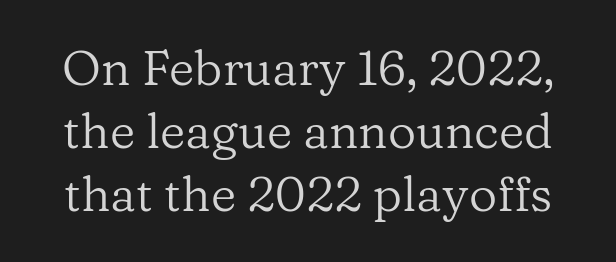
{"serif": "yes", "italic": "no", "bold": "no", "weight": "regular", "width": "normal", "stroke_contrast": "low", "x_height": "medium", "monospaced": "no", "underline": "no", "line_spacing": "normal", "line_spacing_ratio": 1.29, "letter_spacing": "normal", "letter_spacing_em": 0.0, "glyph_px": 49}
